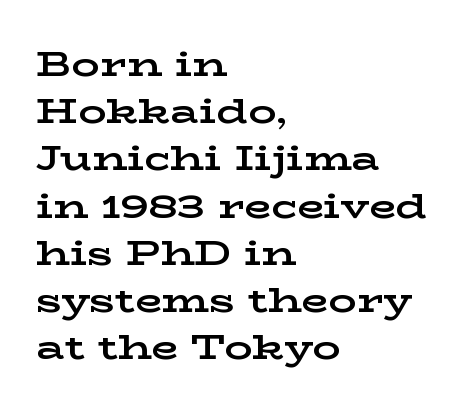
{"serif": "yes", "italic": "no", "bold": "yes", "weight": "bold", "width": "wide", "stroke_contrast": "low", "x_height": "medium", "monospaced": "no", "underline": "no", "align": "left", "line_spacing": "normal", "line_spacing_ratio": 1.35, "letter_spacing": "normal", "letter_spacing_em": 0.0, "glyph_px": 35}
